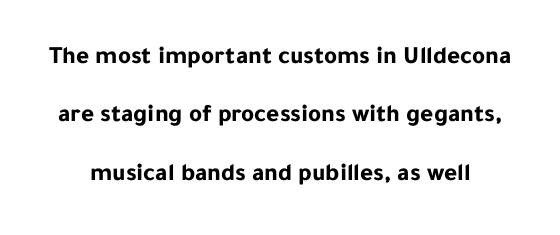
Q: Is the text bold? A: Yes.
Q: Is the text italic (slanted)? A: No, it is upright.
Q: Is the text underlined? A: No.
Q: Is the spacing between letters normal or unusually wide? A: Normal.
Q: Is the spacing between lines tight, normal or loose? A: Loose.
